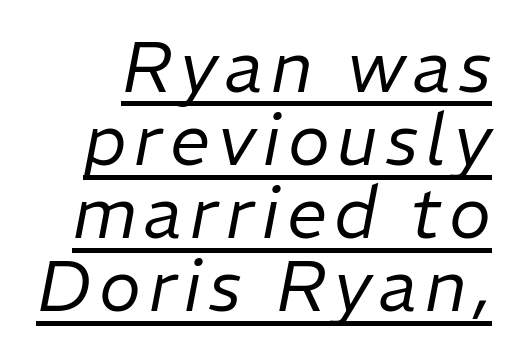
The image shows 71 px regular-weight type, italic (leaning right); set tight line spacing (1.03x), underlined; low stroke contrast and a medium x-height.
